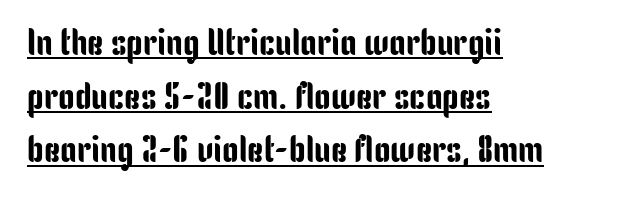
The face used here is proportionally spaced, like ordinary book or web type. Rows of type keep a routine distance in the vertical direction. Every row of glyphs begins at an identical x-position on the left. Each line of the rendering has a horizontal stroke beneath the glyphs.
